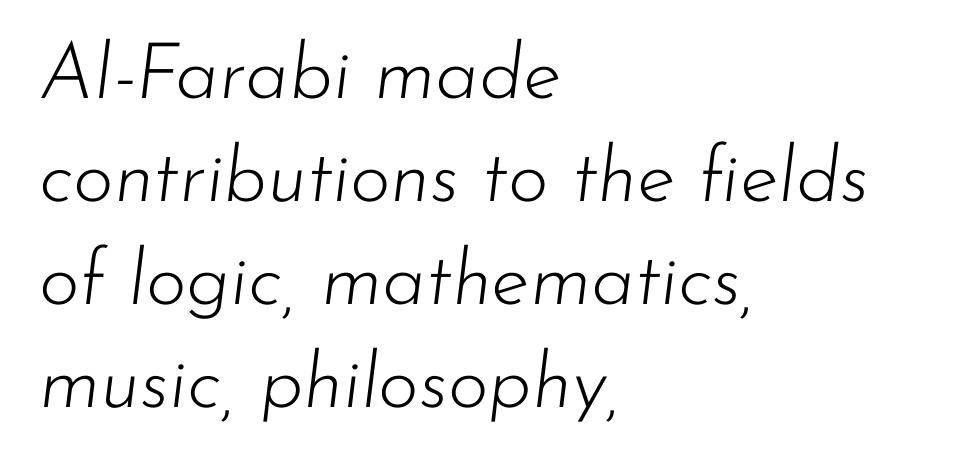
The image shows 78 px light type, italic (leaning right); set left-aligned, normal line spacing (1.32x), normal letter spacing, not underlined; low stroke contrast and a small x-height.
